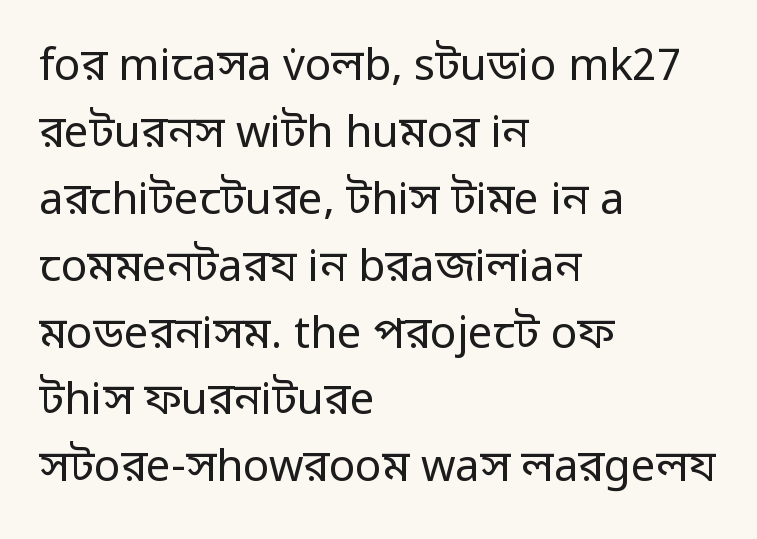
The image shows 44 px regular-weight sans-serif type, upright; set left-aligned, normal line spacing (1.52x), normal letter spacing, not underlined; low stroke contrast and a medium x-height.
